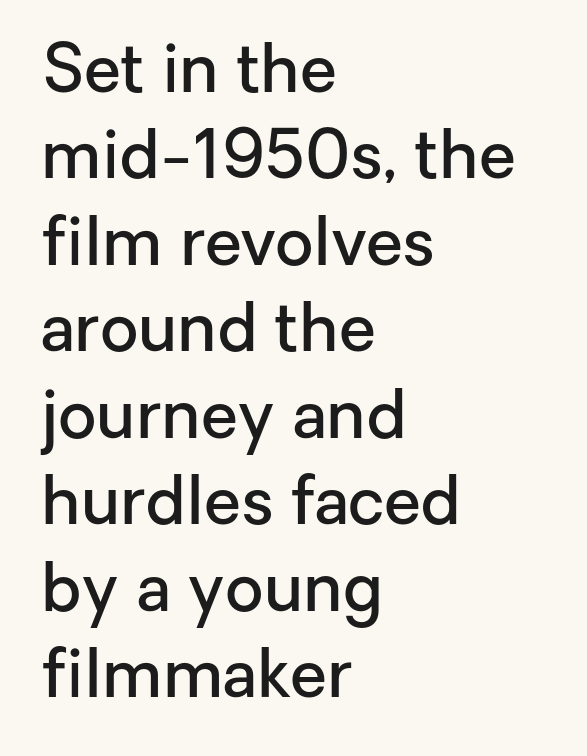
The image shows 67 px semibold sans-serif type, upright; set left-aligned, normal line spacing (1.29x), normal letter spacing, not underlined; low stroke contrast and a medium x-height.
